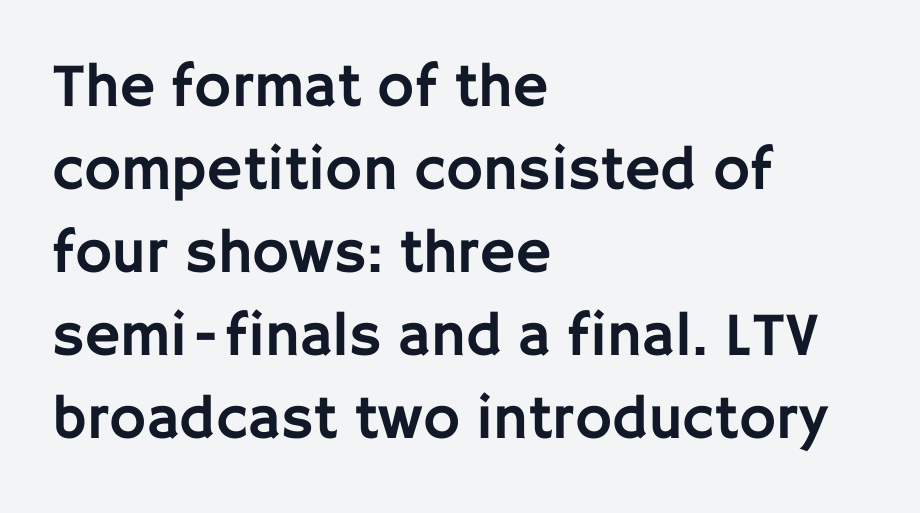
Q: Is the text italic (slanted)? A: No, it is upright.
Q: Is the typeface a serif or a sans-serif typeface? A: Sans-serif.
Q: Is the text underlined? A: No.
Q: How is the paragraph aligned? A: Left-aligned.
Q: Is the spacing between letters normal or unusually wide? A: Normal.
Q: Is the spacing between lines tight, normal or loose? A: Normal.
Q: Width (condensed, normal, or wide)? A: Normal.
Q: Stroke contrast? A: Low.
Q: x-height? A: Large.
Q: Monospaced? A: No.
